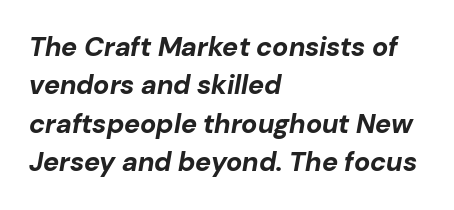
{"italic": "yes", "lean": "right", "slant_degrees": 10, "bold": "yes", "underline": "no", "align": "left", "line_spacing": "normal", "line_spacing_ratio": 1.42, "letter_spacing": "normal", "letter_spacing_em": 0.0, "glyph_px": 27}
